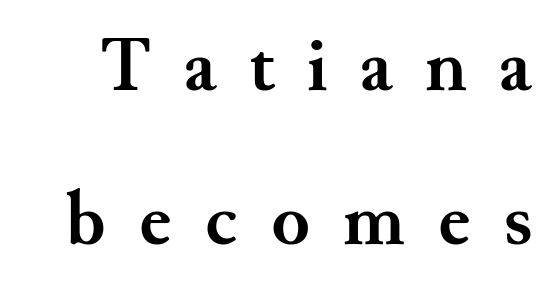
The image shows 78 px semibold serif type, upright; set loose line spacing (1.98x), unusually wide letter spacing (+0.42 em), not underlined; medium stroke contrast and a small x-height.
